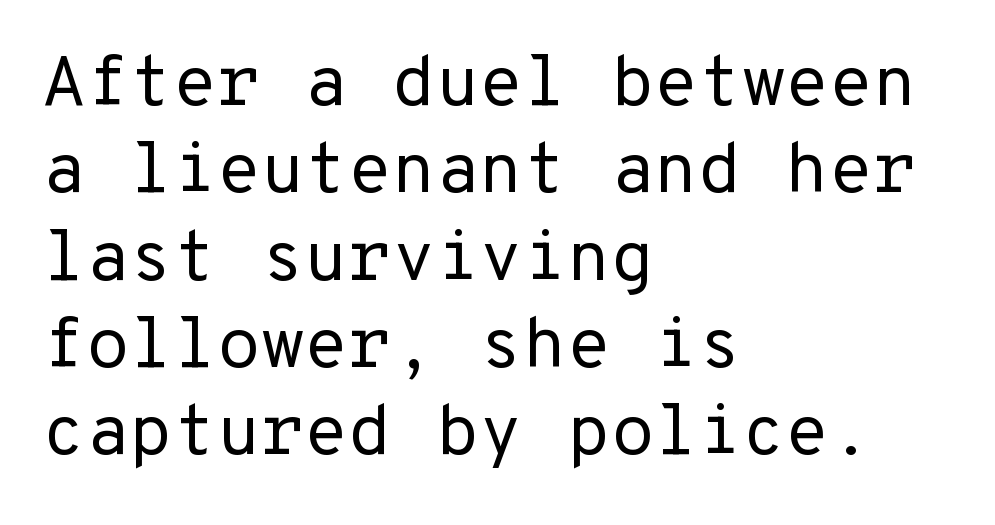
The image shows 71 px regular-weight sans-serif type, upright; set left-aligned, line spacing 1.23x, normal letter spacing, not underlined; low stroke contrast and a medium x-height.
